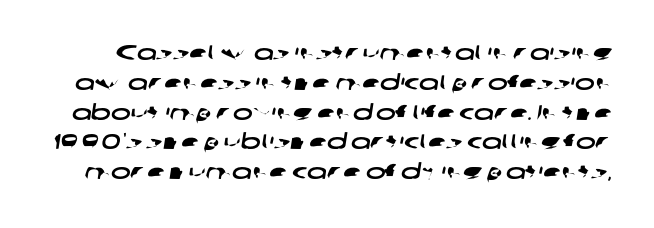
The image shows 21 px text type; set normal line spacing (1.42x), normal letter spacing, not underlined.
